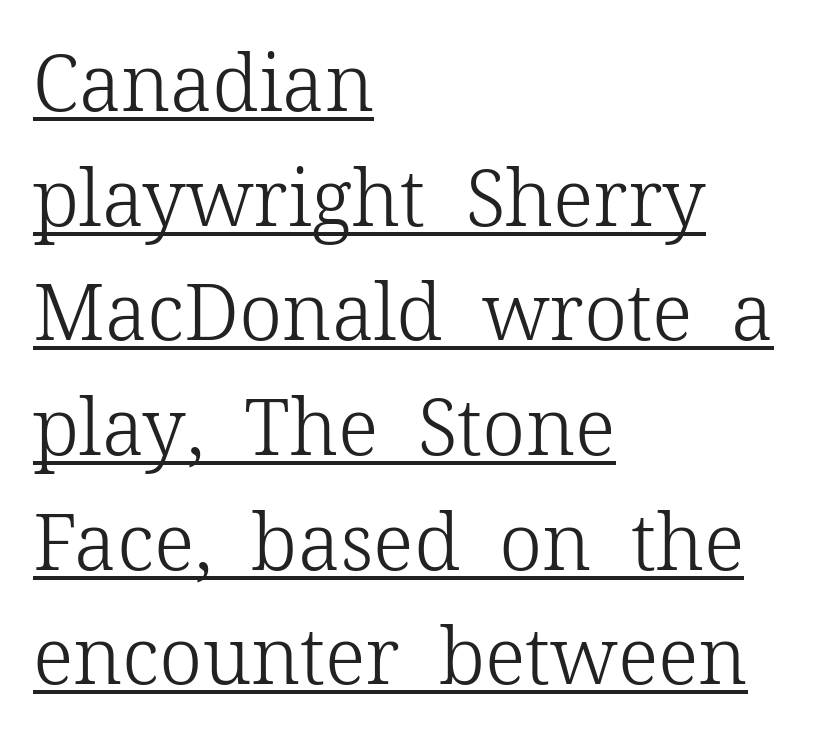
Q: Is the text bold? A: No.
Q: Is the text italic (slanted)? A: No, it is upright.
Q: Is the typeface a serif or a sans-serif typeface? A: Serif.
Q: Is the text underlined? A: Yes.
Q: How is the paragraph aligned? A: Left-aligned.
Q: Is the spacing between letters normal or unusually wide? A: Normal.
Q: Is the spacing between lines tight, normal or loose? A: Normal.
Q: Width (condensed, normal, or wide)? A: Normal.
Q: Stroke contrast? A: Low.
Q: x-height? A: Medium.
Q: Monospaced? A: No.
